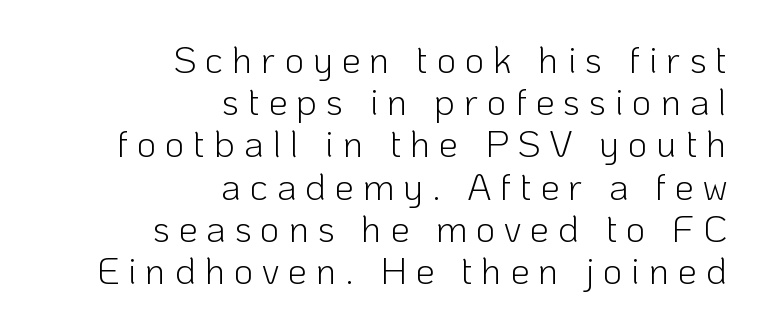
The image shows 38 px light sans-serif type, upright; set right-aligned, tight line spacing (1.11x), unusually wide letter spacing (+0.23 em), not underlined; low stroke contrast and a medium x-height.
